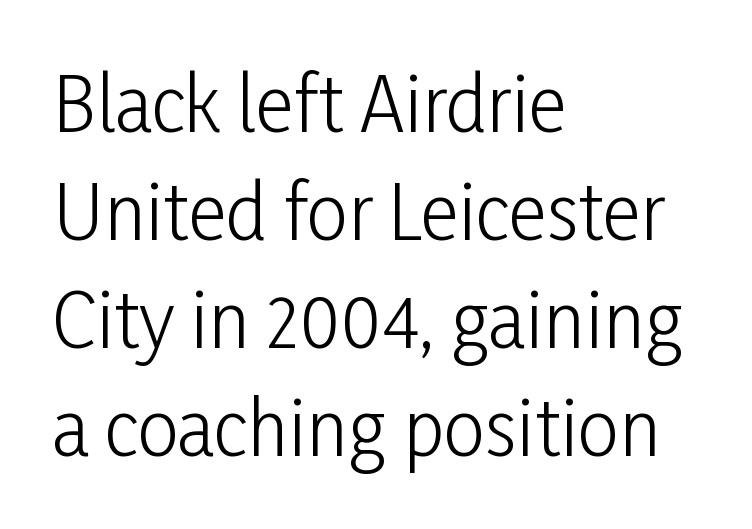
The strip under each line holds only bare page. A typesetter would label this face a sans. Line starts are locked; line ends wander. A light-to-regular cut is what we see here.
